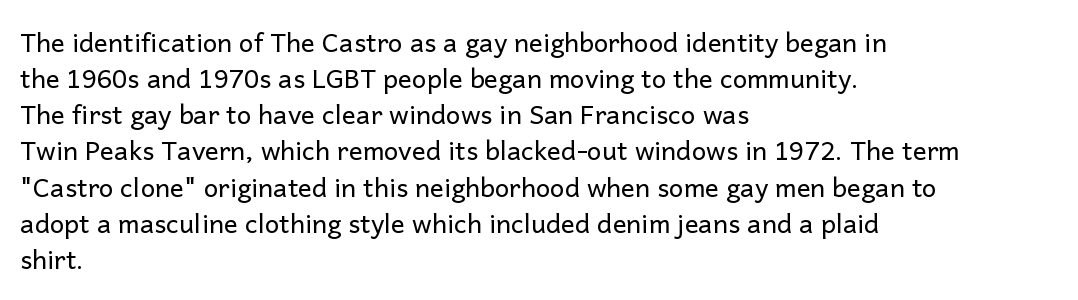
Q: Is the text bold? A: No.
Q: Is the text italic (slanted)? A: No, it is upright.
Q: Is the text underlined? A: No.
Q: How is the paragraph aligned? A: Left-aligned.
Q: Is the spacing between letters normal or unusually wide? A: Normal.
Q: Is the spacing between lines tight, normal or loose? A: Normal.
